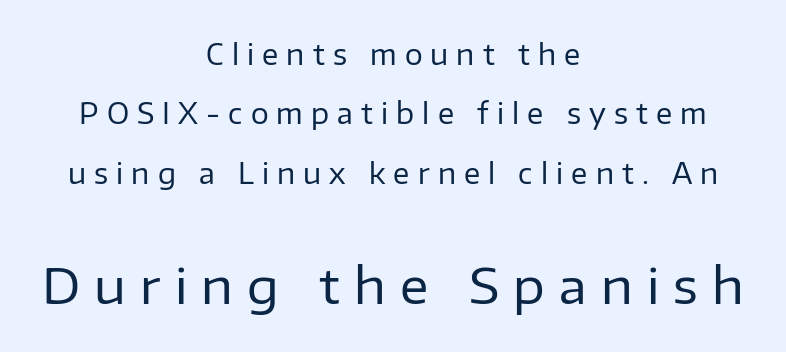
Q: Is the text bold? A: No.
Q: Is the text italic (slanted)? A: No, it is upright.
Q: Is the typeface a serif or a sans-serif typeface? A: Sans-serif.
Q: Is the text underlined? A: No.
Q: How is the paragraph aligned? A: Centered.
Q: Is the spacing between letters normal or unusually wide? A: Unusually wide.
Q: Is the spacing between lines tight, normal or loose? A: Loose.
Q: Which block of text is set in a larger size, the first (top) or the second (bottom)? A: The second (bottom) one.
Q: Width (condensed, normal, or wide)? A: Normal.
Q: Stroke contrast? A: Low.
Q: x-height? A: Medium.
Q: Monospaced? A: No.
